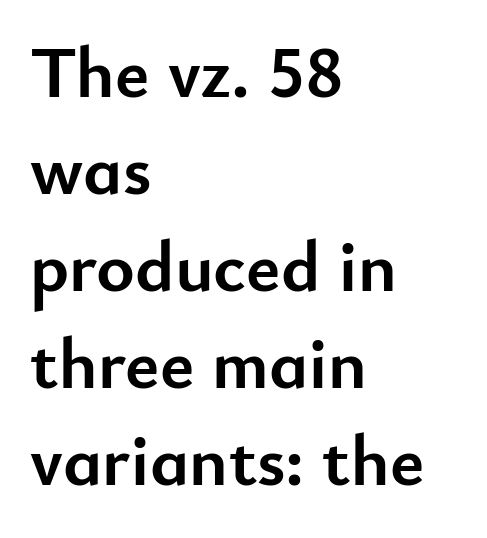
The image shows 73 px semibold sans-serif type, upright; set left-aligned, normal line spacing (1.33x), normal letter spacing, not underlined; low stroke contrast and a small x-height.
